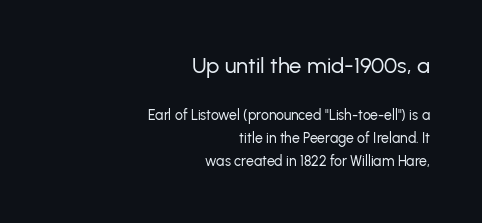
Stroke thickness stays within the range of a standard reading face or lighter. Larger block? The one above; the one below is distinctly smaller. The face used here is rendered with its standard letterfit. Beneath every word, the page is bare.
